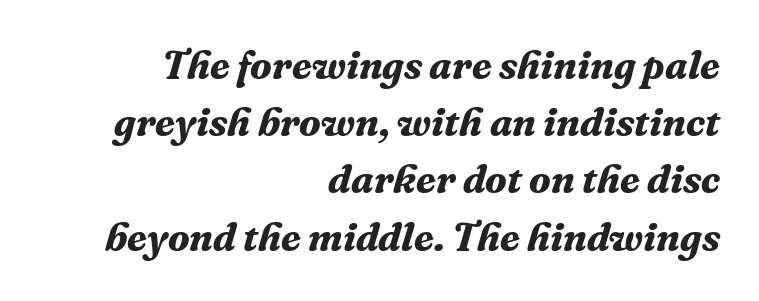
The passage shown is typed in a proportional face where columns would drift. Underline: absent. Tall strokes in this sample are angled rather than plumb. All the whitespace from short lines collects on the left. How are the letters spaced? Ordinarily, with no added tracking.
